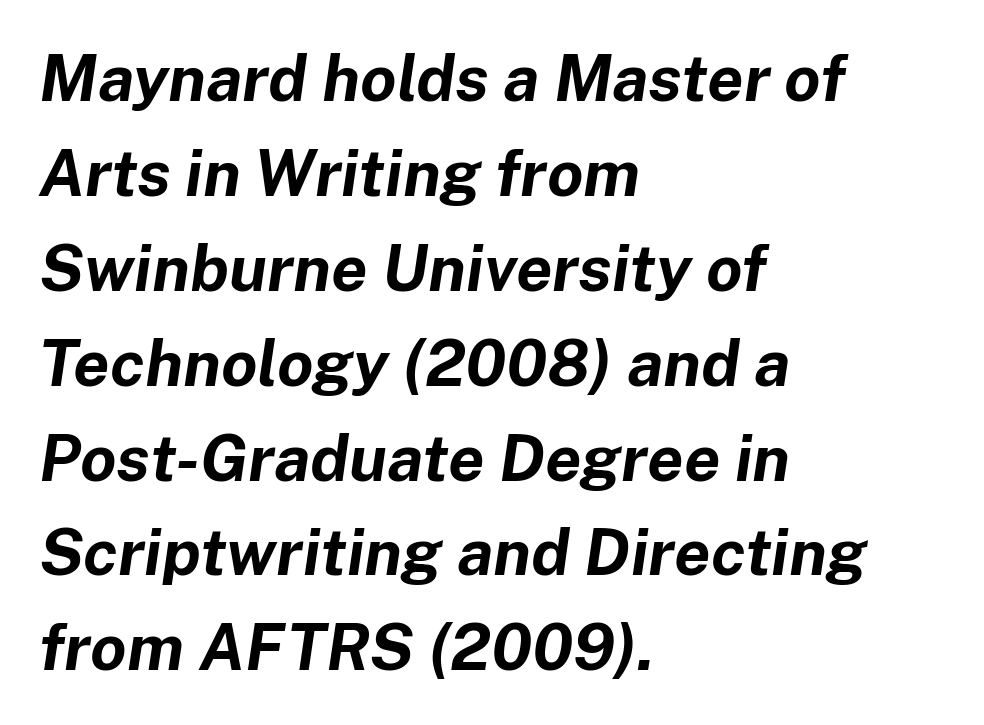
The image shows 65 px bold type, italic (leaning right); set left-aligned, normal line spacing (1.46x), normal letter spacing, not underlined; low stroke contrast and a medium x-height.
